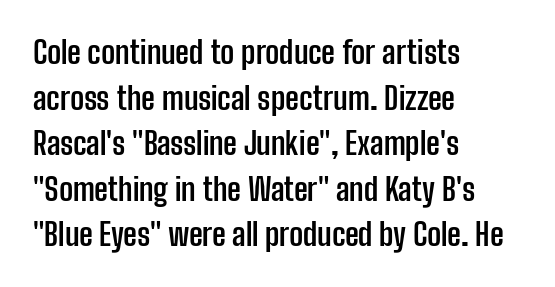
The image shows 31 px semibold, condensed sans-serif type, upright; set left-aligned, normal line spacing (1.47x), normal letter spacing, not underlined; low stroke contrast and a medium x-height.
